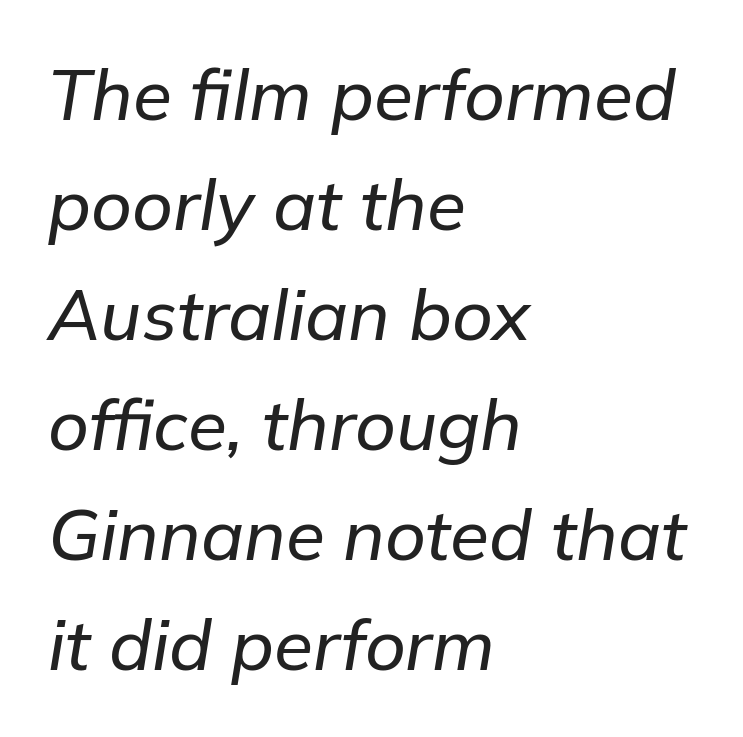
Q: Is the text italic (slanted)? A: Yes, it leans right by about 9 degrees.
Q: Is the text underlined? A: No.
Q: How is the paragraph aligned? A: Left-aligned.
Q: Is the spacing between letters normal or unusually wide? A: Normal.
Q: Is the spacing between lines tight, normal or loose? A: Normal.
Q: Width (condensed, normal, or wide)? A: Normal.
Q: Stroke contrast? A: Low.
Q: x-height? A: Medium.
Q: Monospaced? A: No.
